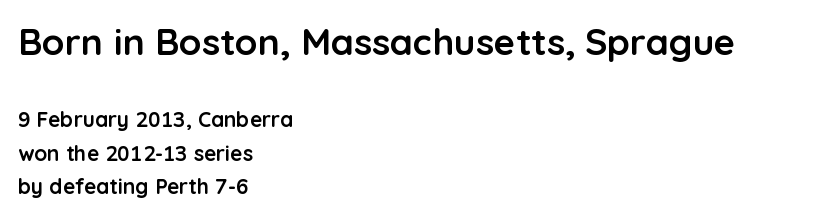
The image shows 37 px semibold sans-serif type, upright; set left-aligned, normal line spacing (1.59x), normal letter spacing, not underlined; the first (top) block is 1.76x larger; low stroke contrast and a medium x-height.
